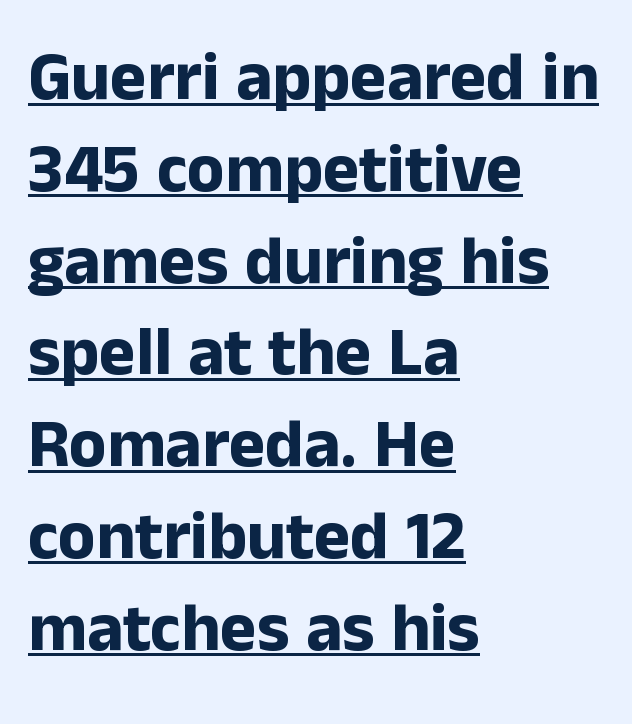
{"serif": "no", "italic": "no", "bold": "yes", "weight": "bold", "width": "normal", "stroke_contrast": "low", "x_height": "medium", "monospaced": "no", "underline": "yes", "align": "left", "line_spacing": "normal", "line_spacing_ratio": 1.33, "letter_spacing": "normal", "letter_spacing_em": 0.0, "glyph_px": 69}
